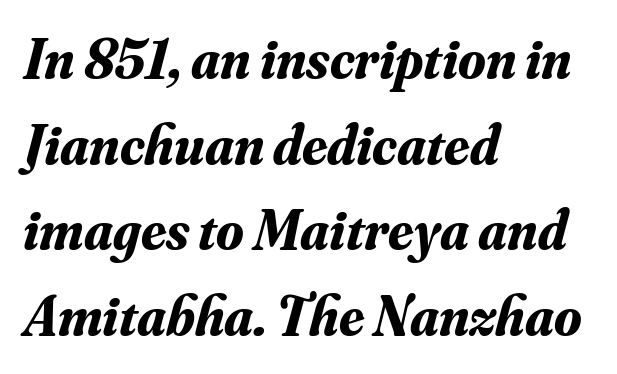
Q: Is the text bold? A: Yes.
Q: Is the text italic (slanted)? A: Yes, it leans right by about 16 degrees.
Q: Is the typeface a serif or a sans-serif typeface? A: Serif.
Q: Is the text underlined? A: No.
Q: How is the paragraph aligned? A: Left-aligned.
Q: Is the spacing between letters normal or unusually wide? A: Normal.
Q: Is the spacing between lines tight, normal or loose? A: Normal.
Q: Width (condensed, normal, or wide)? A: Normal.
Q: Stroke contrast? A: Medium.
Q: x-height? A: Small.
Q: Monospaced? A: No.
